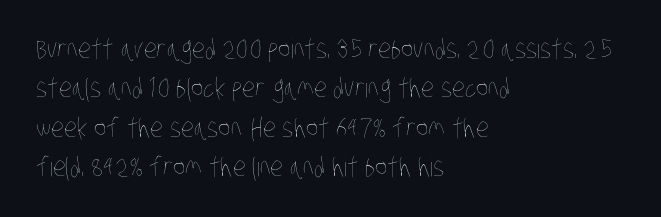
Q: Is the text bold? A: No.
Q: Is the text underlined? A: No.
Q: How is the paragraph aligned? A: Left-aligned.
Q: Is the spacing between letters normal or unusually wide? A: Normal.
Q: Is the spacing between lines tight, normal or loose? A: Normal.
